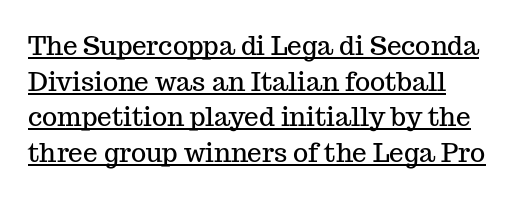
The image shows 26 px text type, upright; set normal line spacing (1.37x), normal letter spacing, underlined.
